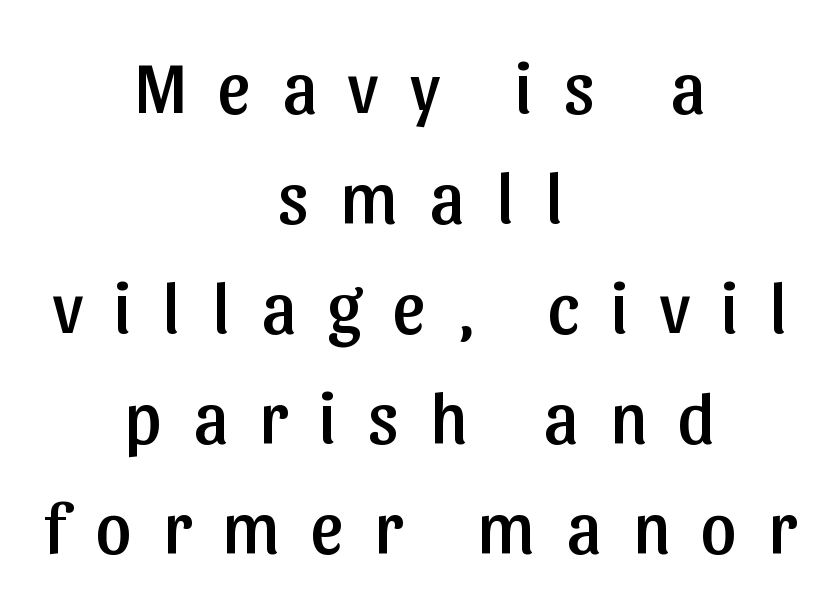
Q: Is the text italic (slanted)? A: No, it is upright.
Q: Is the typeface a serif or a sans-serif typeface? A: Sans-serif.
Q: Is the text underlined? A: No.
Q: How is the paragraph aligned? A: Centered.
Q: Is the spacing between letters normal or unusually wide? A: Unusually wide.
Q: Is the spacing between lines tight, normal or loose? A: Normal.
Q: Width (condensed, normal, or wide)? A: Normal.
Q: Stroke contrast? A: Low.
Q: x-height? A: Medium.
Q: Monospaced? A: No.
